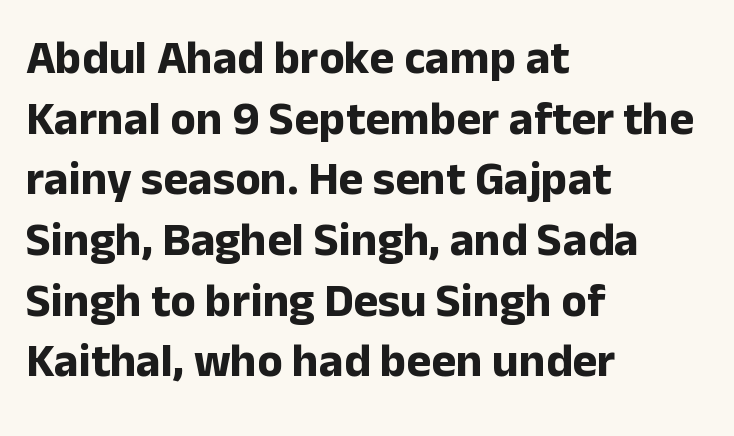
Q: Is the text bold? A: Yes.
Q: Is the text italic (slanted)? A: No, it is upright.
Q: Is the typeface a serif or a sans-serif typeface? A: Sans-serif.
Q: Is the text underlined? A: No.
Q: How is the paragraph aligned? A: Left-aligned.
Q: Is the spacing between letters normal or unusually wide? A: Normal.
Q: Is the spacing between lines tight, normal or loose? A: Normal.
Q: Width (condensed, normal, or wide)? A: Normal.
Q: Stroke contrast? A: Low.
Q: x-height? A: Medium.
Q: Monospaced? A: No.
